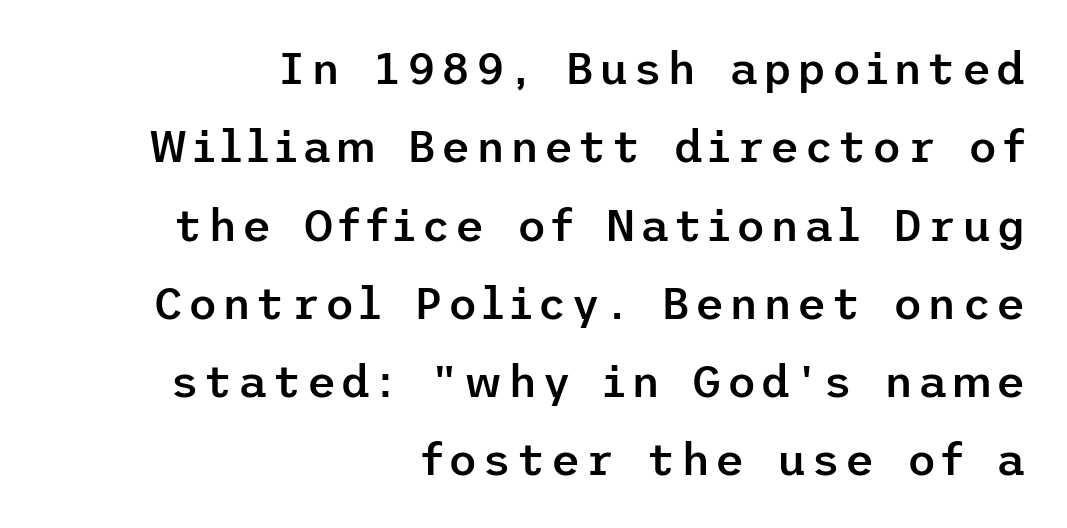
Q: Is the text bold? A: Semi-bold.
Q: Is the text italic (slanted)? A: No, it is upright.
Q: Is the typeface a serif or a sans-serif typeface? A: Sans-serif.
Q: Is the text underlined? A: No.
Q: How is the paragraph aligned? A: Right-aligned.
Q: Width (condensed, normal, or wide)? A: Normal.
Q: Stroke contrast? A: Low.
Q: x-height? A: Medium.
